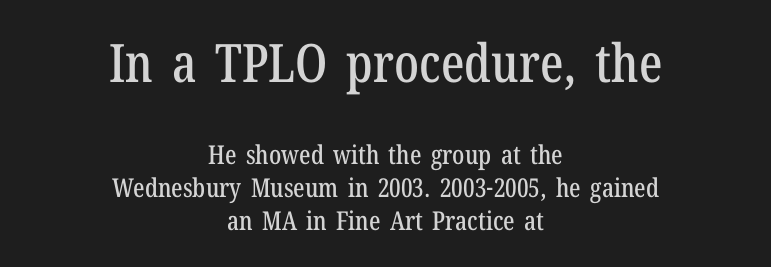
{"serif": "yes", "italic": "no", "width": "condensed", "stroke_contrast": "low", "x_height": "medium", "monospaced": "no", "underline": "no", "align": "center", "line_spacing": "normal", "line_spacing_ratio": 1.26, "letter_spacing": "normal", "letter_spacing_em": 0.0, "larger_block": "first", "size_ratio": 2.04, "glyph_px": 53}
